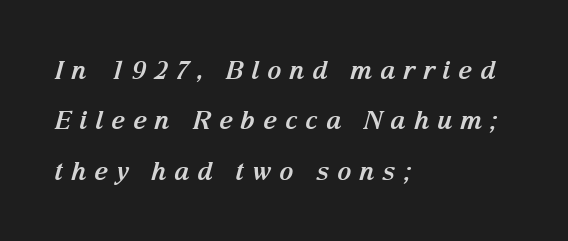
Q: Is the text bold? A: Yes.
Q: Is the text italic (slanted)? A: Yes, it leans right by about 15 degrees.
Q: Is the text underlined? A: No.
Q: How is the paragraph aligned? A: Left-aligned.
Q: Is the spacing between letters normal or unusually wide? A: Unusually wide.
Q: Is the spacing between lines tight, normal or loose? A: Loose.
